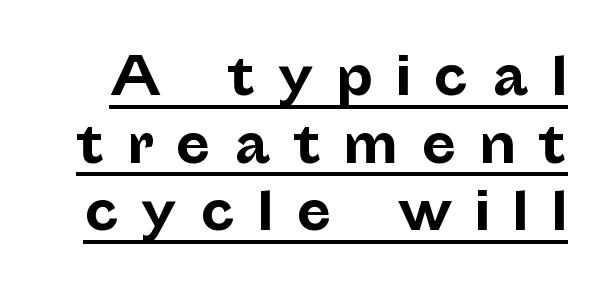
{"serif": "no", "italic": "no", "bold": "yes", "weight": "bold", "width": "normal", "stroke_contrast": "low", "x_height": "medium", "monospaced": "no", "underline": "yes", "line_spacing": "normal", "line_spacing_ratio": 1.3, "letter_spacing": "wide", "letter_spacing_em": 0.42, "glyph_px": 52}
